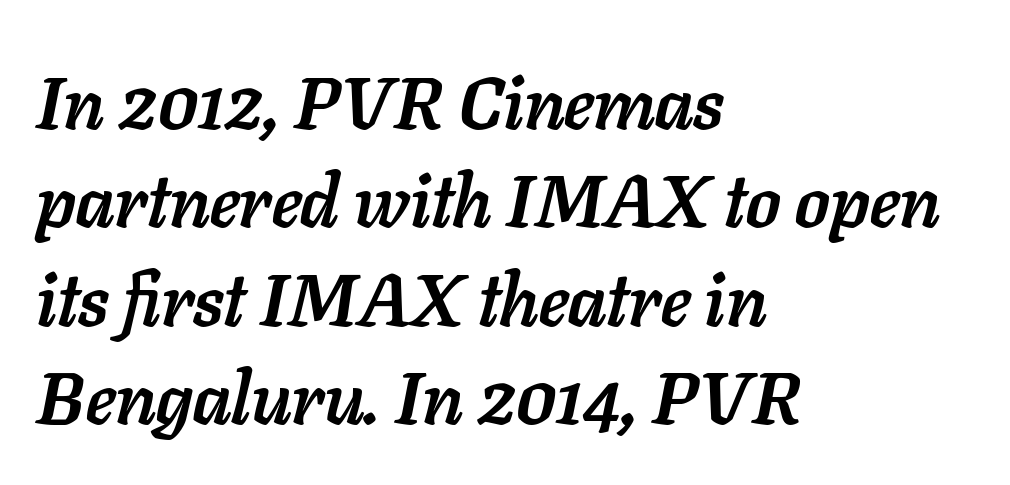
The image shows 74 px semibold type, italic (leaning right); set left-aligned, normal line spacing (1.33x), normal letter spacing, not underlined; low stroke contrast and a medium x-height.
